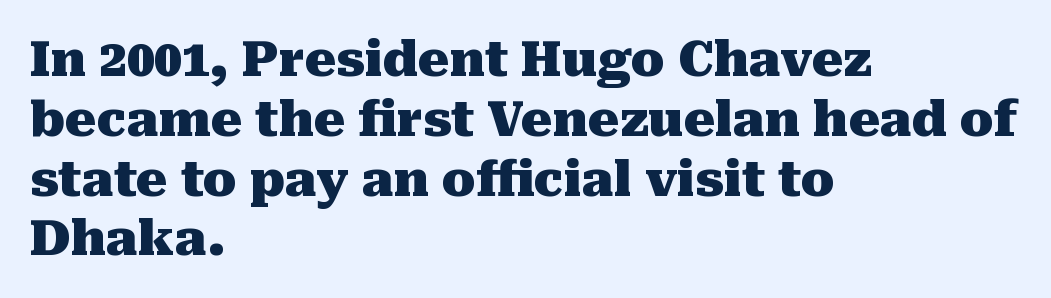
{"serif": "yes", "italic": "no", "bold": "yes", "weight": "heavy", "width": "normal", "stroke_contrast": "medium", "x_height": "medium", "monospaced": "no", "underline": "no", "align": "left", "line_spacing_ratio": 1.22, "letter_spacing": "normal", "letter_spacing_em": 0.0, "glyph_px": 49}
